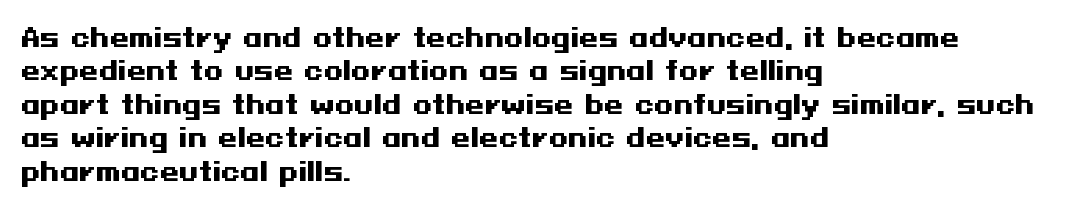
{"italic": "no", "bold": "yes", "underline": "no", "align": "left", "line_spacing": "normal", "line_spacing_ratio": 1.34, "letter_spacing": "normal", "letter_spacing_em": 0.0, "glyph_px": 25}
